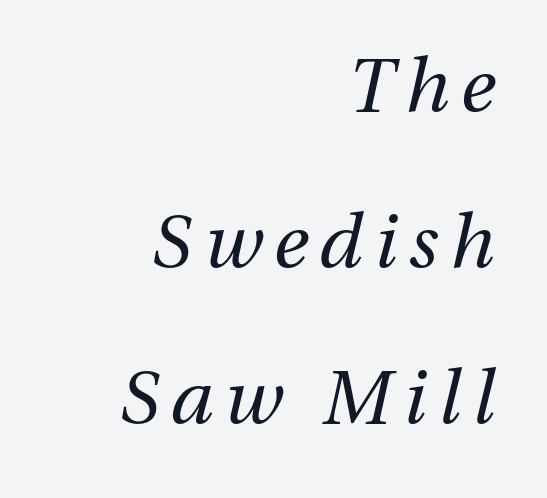
Style check: oblique. The designer dialed line spacing up above the default. Does the copy run flush right? Yes — the right margin is perfectly even. Stroke thickness stays within the range of a standard reading face or lighter.
